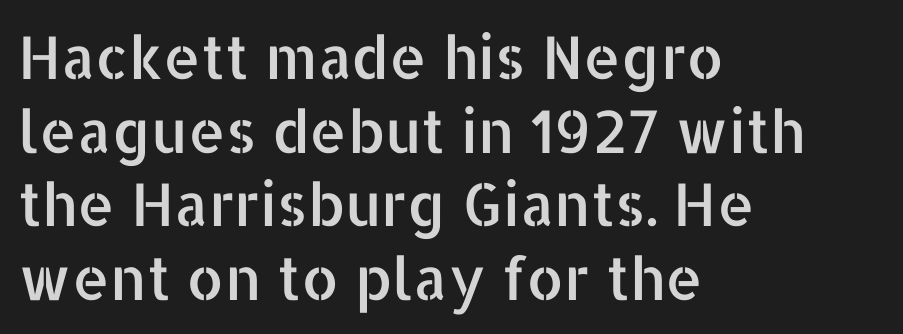
The image shows 59 px sans-serif type, upright; set left-aligned, normal line spacing (1.25x), normal letter spacing, not underlined; low stroke contrast and a medium x-height.
